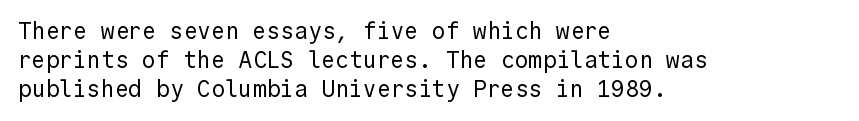
{"italic": "no", "bold": "no", "underline": "no", "align": "left", "line_spacing": "normal", "line_spacing_ratio": 1.27, "letter_spacing": "normal", "letter_spacing_em": 0.0, "glyph_px": 23}
